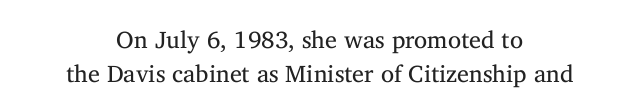
Q: Is the text bold? A: No.
Q: Is the text italic (slanted)? A: No, it is upright.
Q: Is the text underlined? A: No.
Q: How is the paragraph aligned? A: Centered.
Q: Is the spacing between letters normal or unusually wide? A: Normal.
Q: Is the spacing between lines tight, normal or loose? A: Normal.
